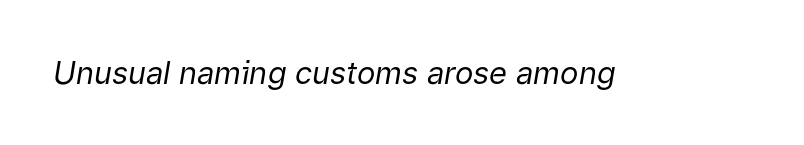
Nobody touched the tracking dial on this one. The letters are slanted; this is an italic face. Each row of text sits above clean, open space. The face looks like a standard text weight, possibly lighter. Each letter keeps its own natural width here, so spacing adapts to shape.
